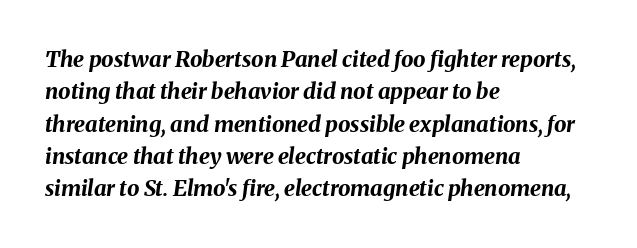
Nobody drew a line under any word here. The glyphs have the mass of a bold cut. Line spacing here is normal. The typography opts for an oblique posture over an upright one.
